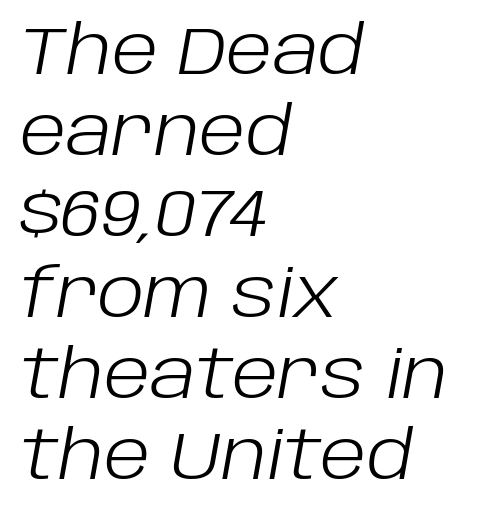
The image shows 67 px light type, italic (leaning right); set left-aligned, line spacing 1.21x, normal letter spacing, not underlined; low stroke contrast and a large x-height.
